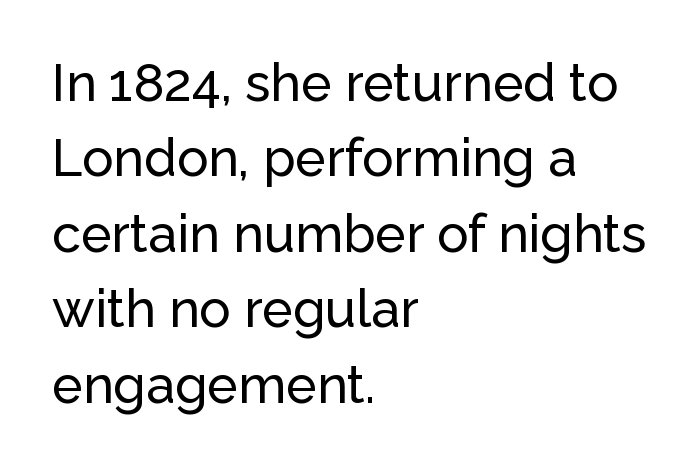
The image shows 52 px sans-serif type, upright; set left-aligned, normal line spacing (1.45x), normal letter spacing, not underlined; low stroke contrast and a medium x-height.
